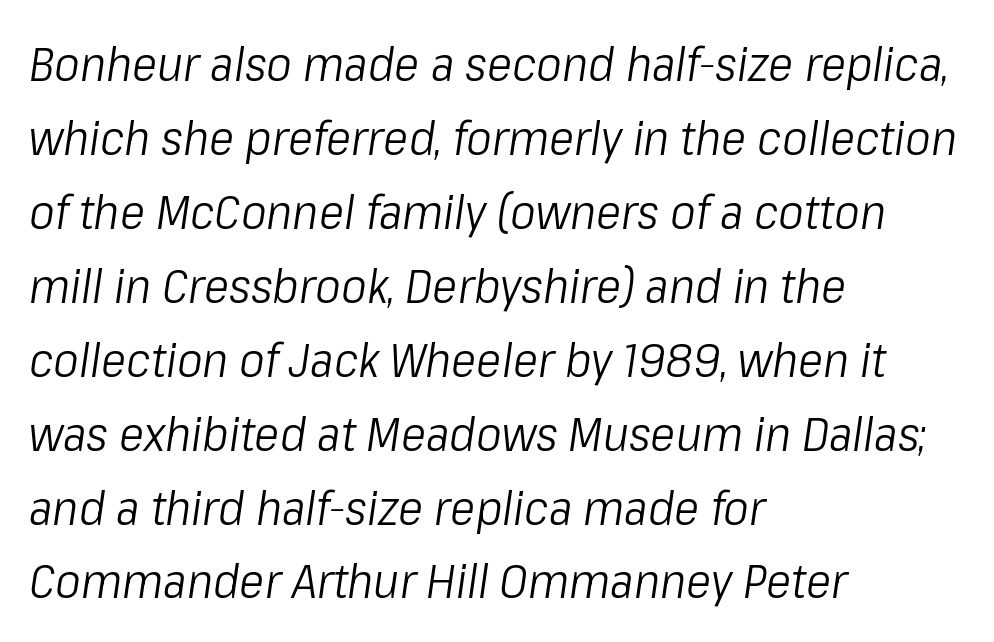
{"italic": "yes", "lean": "right", "slant_degrees": 8, "bold": "no", "weight": "light", "width": "condensed", "stroke_contrast": "low", "x_height": "medium", "monospaced": "no", "underline": "no", "align": "left", "line_spacing": "normal", "line_spacing_ratio": 1.54, "letter_spacing": "normal", "letter_spacing_em": 0.0, "glyph_px": 48}
